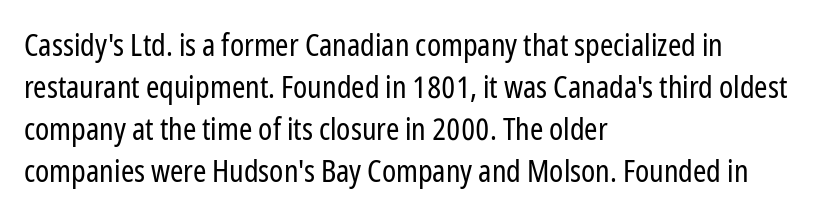
There is no visible air inserted between adjacent glyphs. Vertical spacing — default. Unlike a traditional serif, this face leaves its strokes unadorned. On a weight scale, this lands at 450 or below. In terms of posture, this sample is upright.
